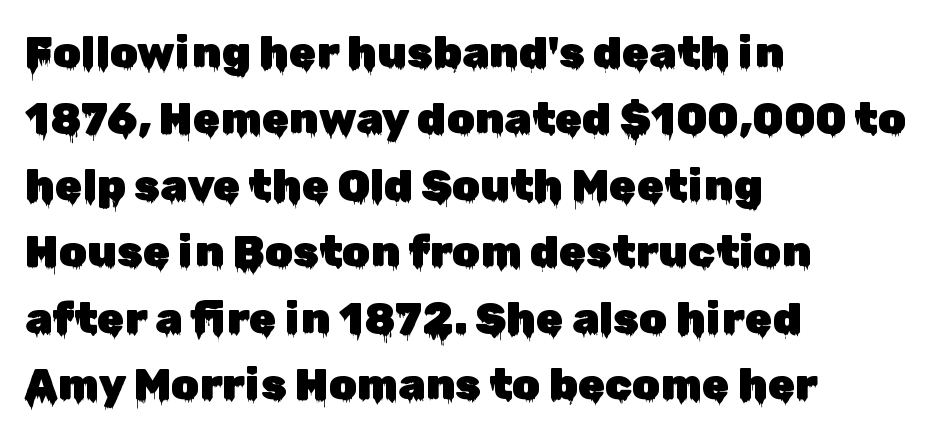
The image shows 44 px sans-serif type, upright; set left-aligned, normal line spacing (1.51x), normal letter spacing, not underlined; low stroke contrast and a medium x-height.
